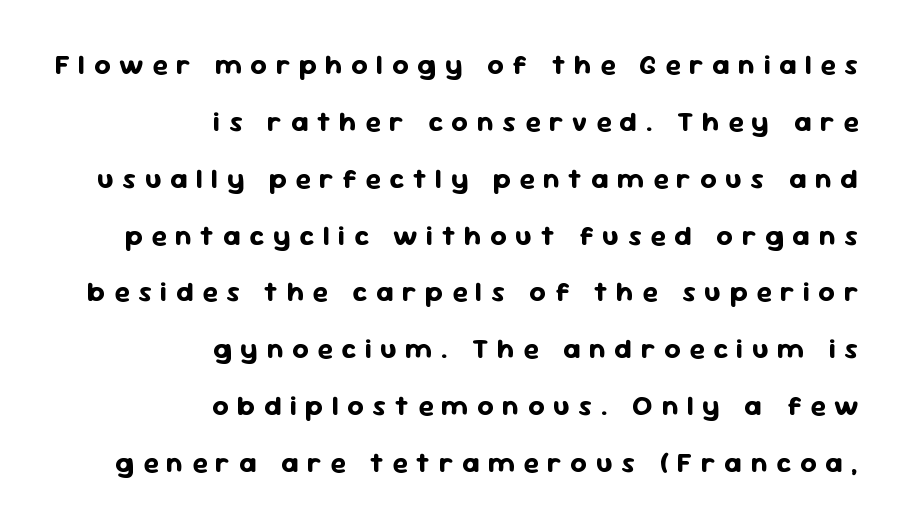
The image shows 28 px bold sans-serif type, upright; set right-aligned, loose line spacing (2.03x), unusually wide letter spacing (+0.31 em), not underlined; low stroke contrast and a medium x-height.
